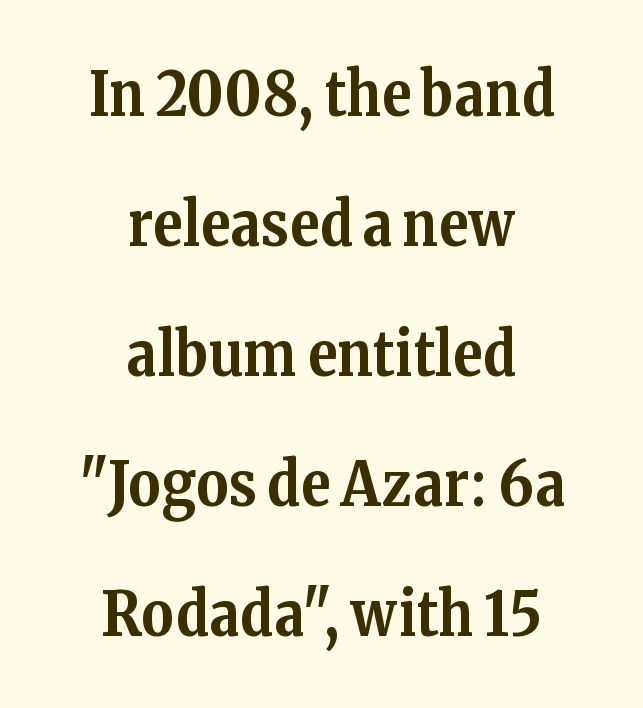
Q: Is the text bold? A: Yes.
Q: Is the text italic (slanted)? A: No, it is upright.
Q: Is the typeface a serif or a sans-serif typeface? A: Serif.
Q: Is the text underlined? A: No.
Q: How is the paragraph aligned? A: Centered.
Q: Is the spacing between letters normal or unusually wide? A: Normal.
Q: Is the spacing between lines tight, normal or loose? A: Loose.
Q: Width (condensed, normal, or wide)? A: Normal.
Q: Stroke contrast? A: Medium.
Q: x-height? A: Medium.
Q: Monospaced? A: No.
